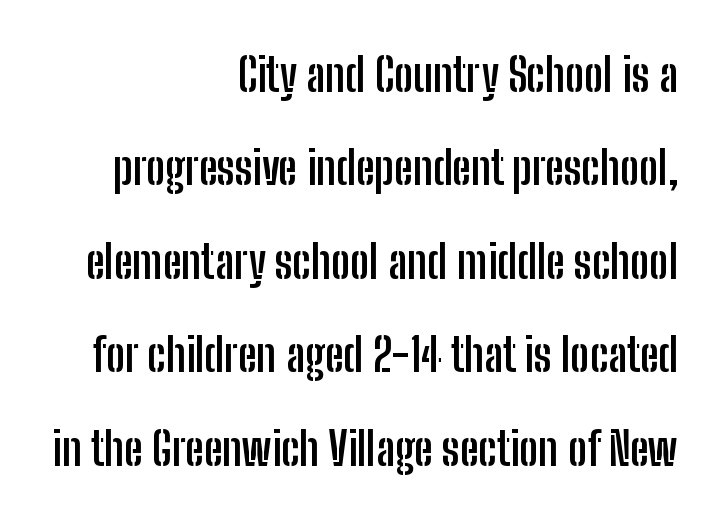
{"serif": "no", "italic": "no", "bold": "yes", "weight": "semibold", "width": "condensed", "stroke_contrast": "low", "x_height": "medium", "monospaced": "no", "underline": "no", "align": "right", "line_spacing": "loose", "line_spacing_ratio": 2.03, "letter_spacing": "normal", "letter_spacing_em": 0.0, "glyph_px": 46}
